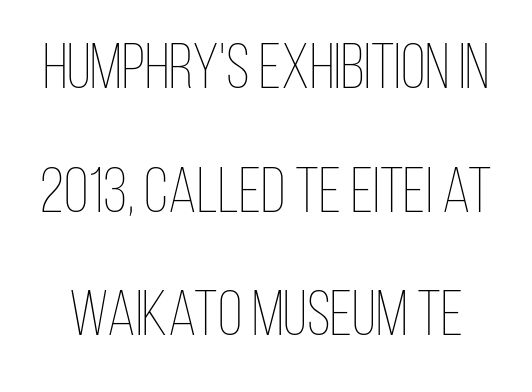
{"italic": "no", "bold": "no", "weight": "thin", "width": "condensed", "stroke_contrast": "low", "x_height": "large", "monospaced": "no", "underline": "no", "line_spacing": "loose", "line_spacing_ratio": 1.93, "letter_spacing": "normal", "letter_spacing_em": 0.0, "glyph_px": 64}
